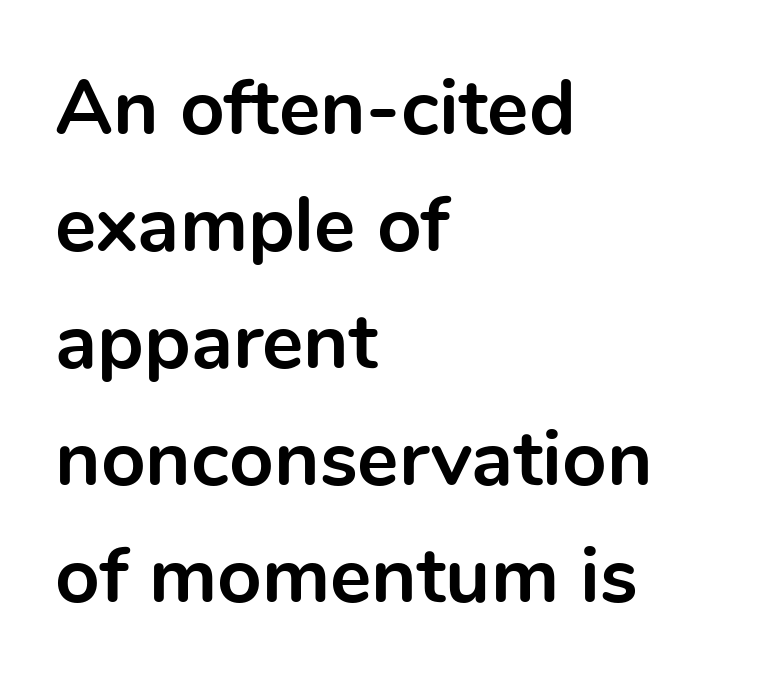
Q: Is the text bold? A: Yes.
Q: Is the text italic (slanted)? A: No, it is upright.
Q: Is the typeface a serif or a sans-serif typeface? A: Sans-serif.
Q: Is the text underlined? A: No.
Q: How is the paragraph aligned? A: Left-aligned.
Q: Is the spacing between letters normal or unusually wide? A: Normal.
Q: Is the spacing between lines tight, normal or loose? A: Normal.
Q: Width (condensed, normal, or wide)? A: Normal.
Q: x-height? A: Medium.
Q: Monospaced? A: No.
